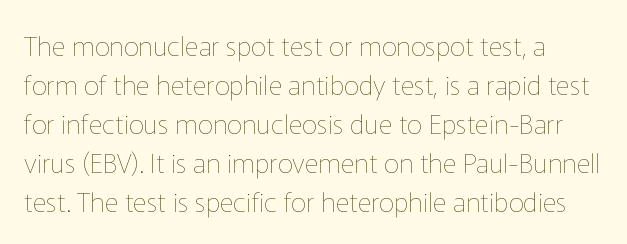
Students, observe: this is what conventionally led text looks like. The letterforms sit shoulder to shoulder at normal distance. The typesetting does not lean heavy: it is not bold. This is roman type, the default non-slanted kind. The gap between lines stays unmarked.
